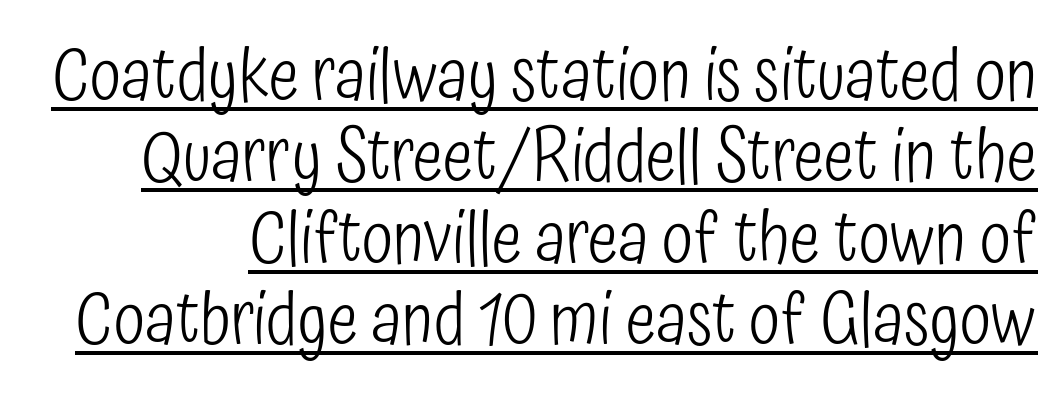
The image shows 72 px light, condensed sans-serif type, upright; set tight line spacing (1.13x), normal letter spacing, underlined; low stroke contrast and a medium x-height.
